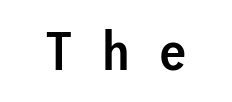
The image shows 54 px semibold sans-serif type, upright; set centered, unusually wide letter spacing (+0.5 em), not underlined; low stroke contrast and a medium x-height.
